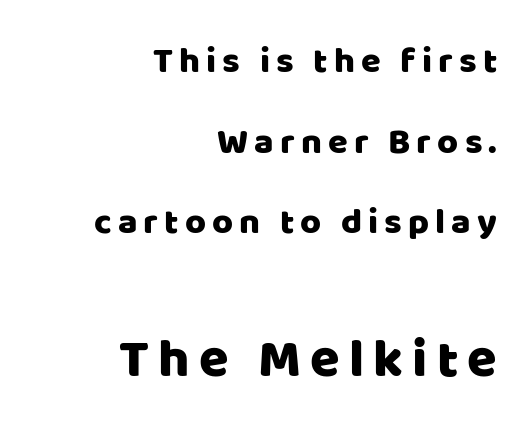
{"serif": "no", "italic": "no", "width": "normal", "stroke_contrast": "low", "x_height": "large", "monospaced": "no", "underline": "no", "align": "right", "line_spacing": "loose", "line_spacing_ratio": 2.24, "larger_block": "second", "size_ratio": 1.5, "glyph_px": 54}
